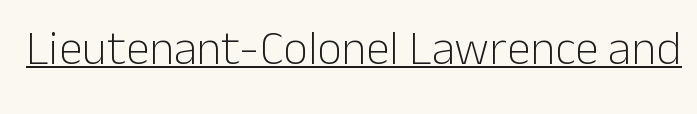
Check where the strokes stop: nothing finishes them off — pure sans. Weight: not bold — regular or lighter. You could not count columns in this text — the font is proportionally spaced. Every character sits straight up, as roman type does. A rule runs beneath these lines of type. Words appear dense and cohesive because spacing is normal.
